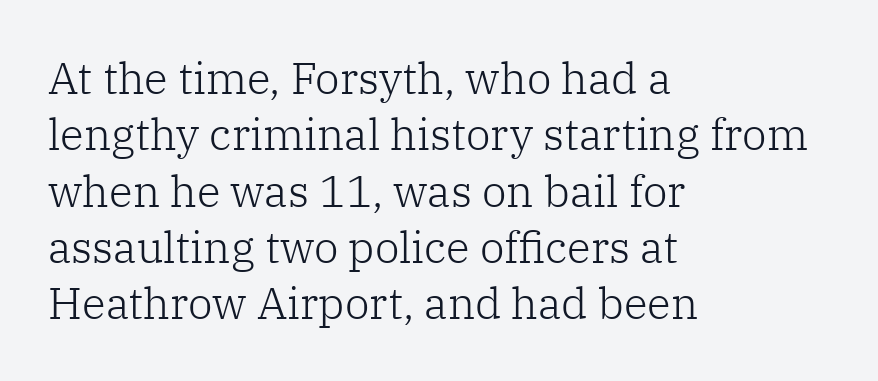
Q: Is the text bold? A: No.
Q: Is the text italic (slanted)? A: No, it is upright.
Q: Is the typeface a serif or a sans-serif typeface? A: Serif.
Q: Is the text underlined? A: No.
Q: How is the paragraph aligned? A: Left-aligned.
Q: Is the spacing between letters normal or unusually wide? A: Normal.
Q: Is the spacing between lines tight, normal or loose? A: Normal.
Q: Width (condensed, normal, or wide)? A: Normal.
Q: Stroke contrast? A: Low.
Q: x-height? A: Medium.
Q: Monospaced? A: No.
